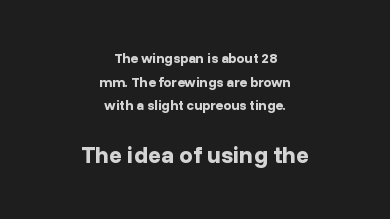
Letter spacing: default. Block two is the big one; block one sits smaller above it. This rendering uses center alignment, leaving both contours irregular but symmetric. A roman cut, with each character standing at attention.
